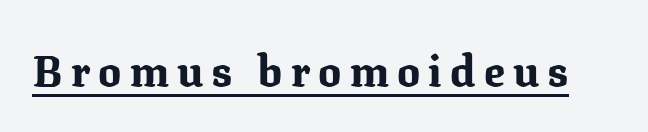
{"serif": "yes", "italic": "no", "bold": "yes", "weight": "bold", "width": "normal", "stroke_contrast": "medium", "x_height": "medium", "monospaced": "no", "underline": "yes", "glyph_px": 43}
